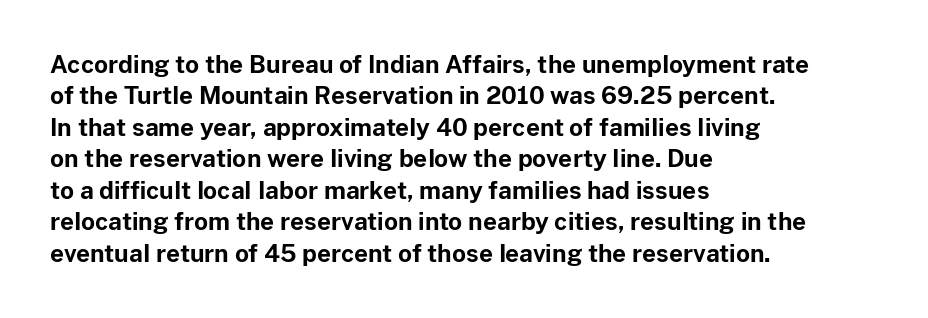
Caption: standard tracking, unaltered. In CSS terms this would be text-align: left. Unlike italic type, these characters show no tilt at all. A dark, heavy texture on the line: the type is bold.
